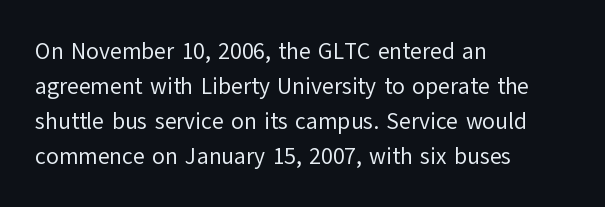
The image shows 23 px text type, upright; set left-aligned, normal line spacing (1.52x), normal letter spacing, not underlined.
